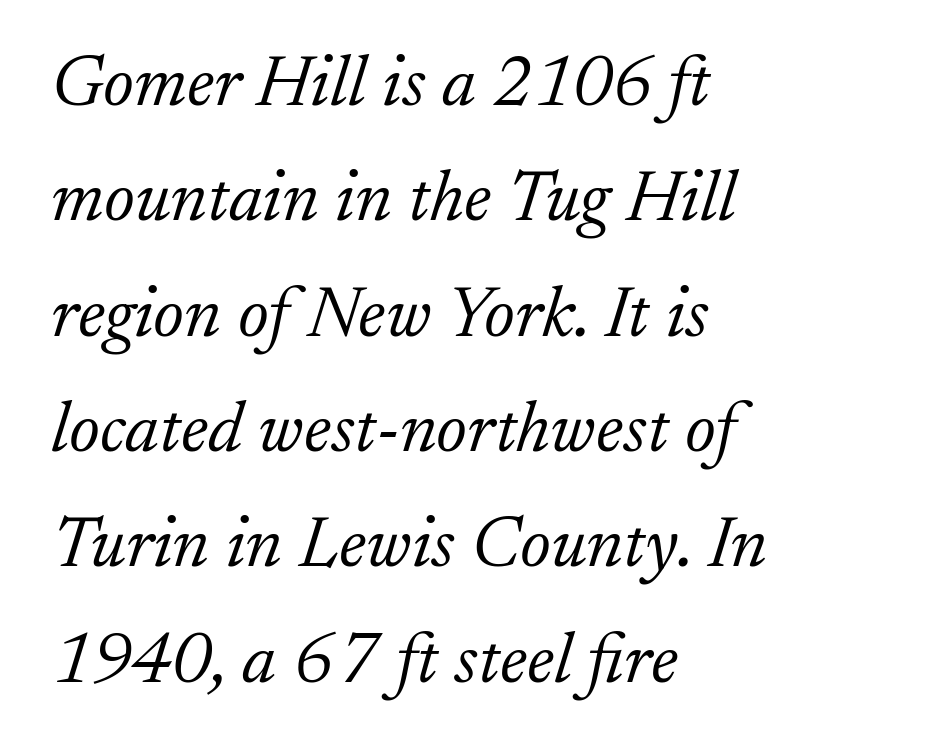
The image shows 73 px light serif type, italic (leaning right); set left-aligned, normal line spacing (1.58x), normal letter spacing, not underlined; low stroke contrast and a small x-height.
